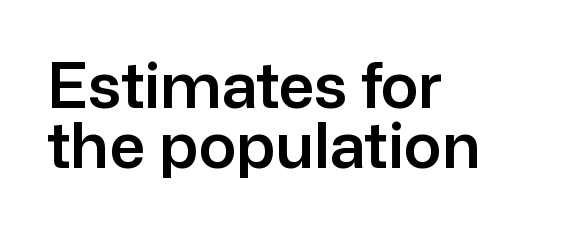
The image shows 63 px sans-serif type, upright; set left-aligned, tight line spacing (0.96x), normal letter spacing, not underlined; low stroke contrast and a medium x-height.
